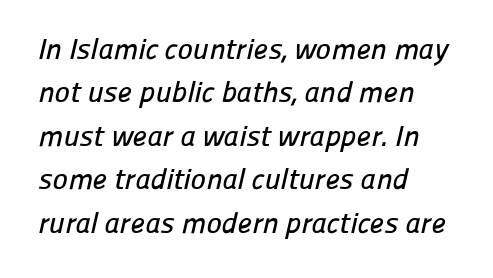
{"serif": "no", "width": "normal", "stroke_contrast": "low", "x_height": "medium", "monospaced": "no", "underline": "no", "align": "left", "line_spacing": "normal", "line_spacing_ratio": 1.5, "letter_spacing": "normal", "letter_spacing_em": 0.0, "glyph_px": 29}
